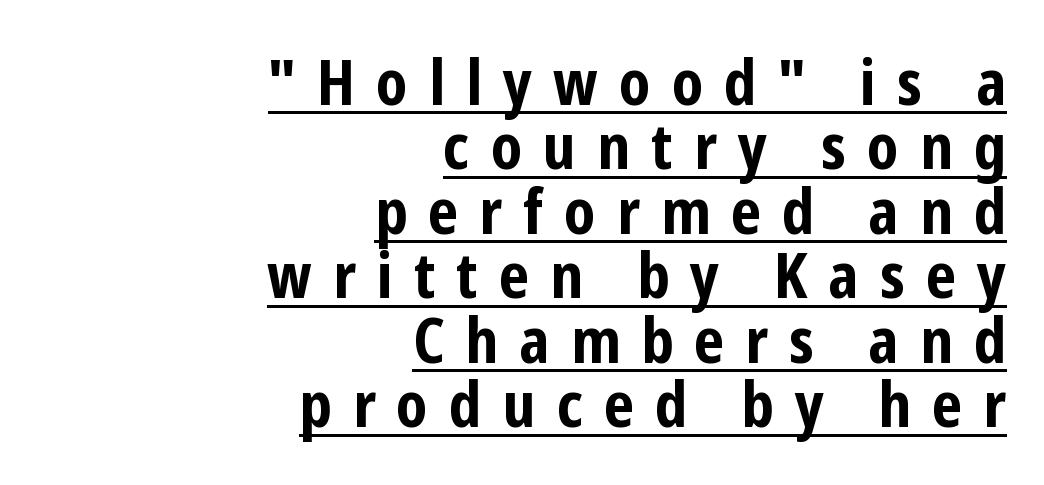
{"serif": "no", "italic": "no", "bold": "yes", "weight": "bold", "width": "condensed", "stroke_contrast": "low", "x_height": "medium", "monospaced": "no", "underline": "yes", "align": "right", "line_spacing": "tight", "line_spacing_ratio": 1.04, "letter_spacing": "wide", "letter_spacing_em": 0.34, "glyph_px": 62}
